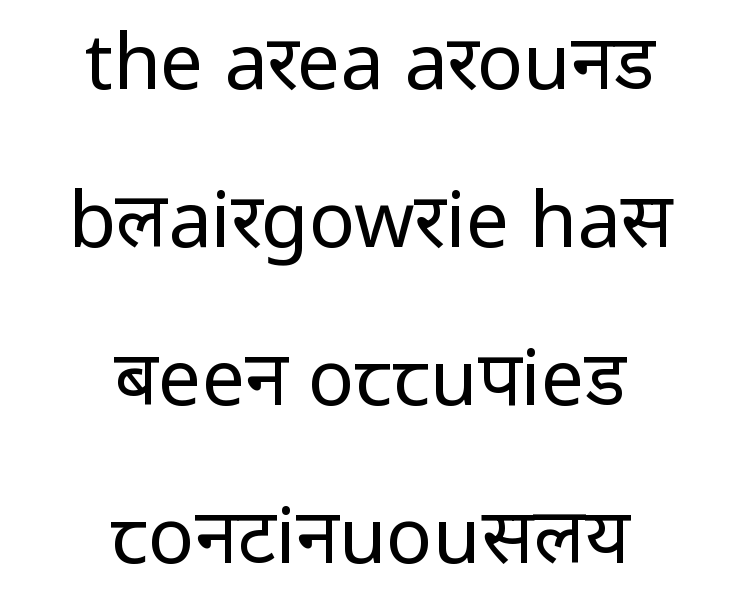
The image shows 77 px regular-weight, condensed sans-serif type, upright; set centered, loose line spacing (2.05x), normal letter spacing, not underlined; low stroke contrast.
